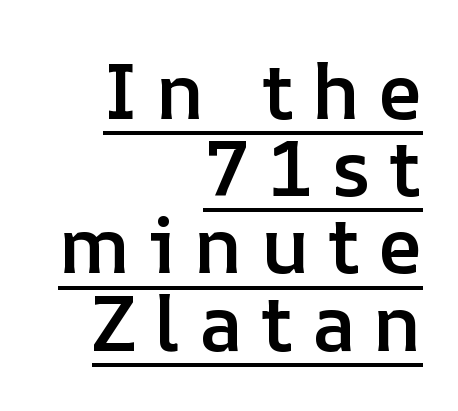
Q: Is the text bold? A: Semi-bold.
Q: Is the text italic (slanted)? A: No, it is upright.
Q: Is the text underlined? A: Yes.
Q: How is the paragraph aligned? A: Right-aligned.
Q: Is the spacing between letters normal or unusually wide? A: Unusually wide.
Q: Is the spacing between lines tight, normal or loose? A: Tight.
Q: Width (condensed, normal, or wide)? A: Normal.
Q: Stroke contrast? A: Low.
Q: x-height? A: Medium.
Q: Monospaced? A: No.
